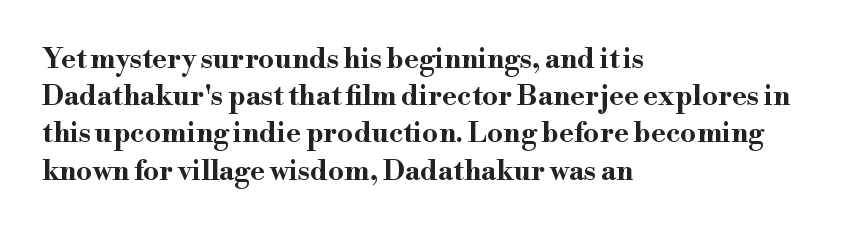
Does the copy run flush right? No — it runs flush left. The rows are spaced the way most documents space them. Looks like regular typesetting: each glyph gets only the width it needs. On the weight axis this lands at bold, roughly 700. Plain, unruled lines of type.
